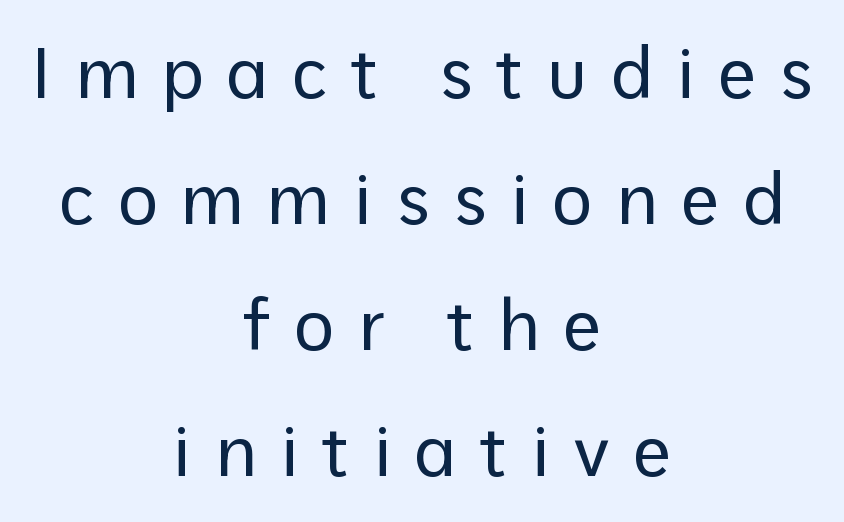
Looks like regular typesetting: each glyph gets only the width it needs. These lines have a slow, spaced-out rhythm from letter to letter. Horizontal alignment here is central, giving a formal, balanced look. You can tell it's not italic because the verticals are truly vertical.
